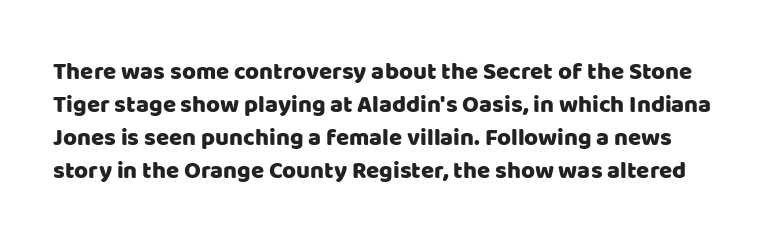
{"italic": "no", "underline": "no", "line_spacing": "normal", "line_spacing_ratio": 1.37, "letter_spacing": "normal", "letter_spacing_em": 0.0, "glyph_px": 24}
